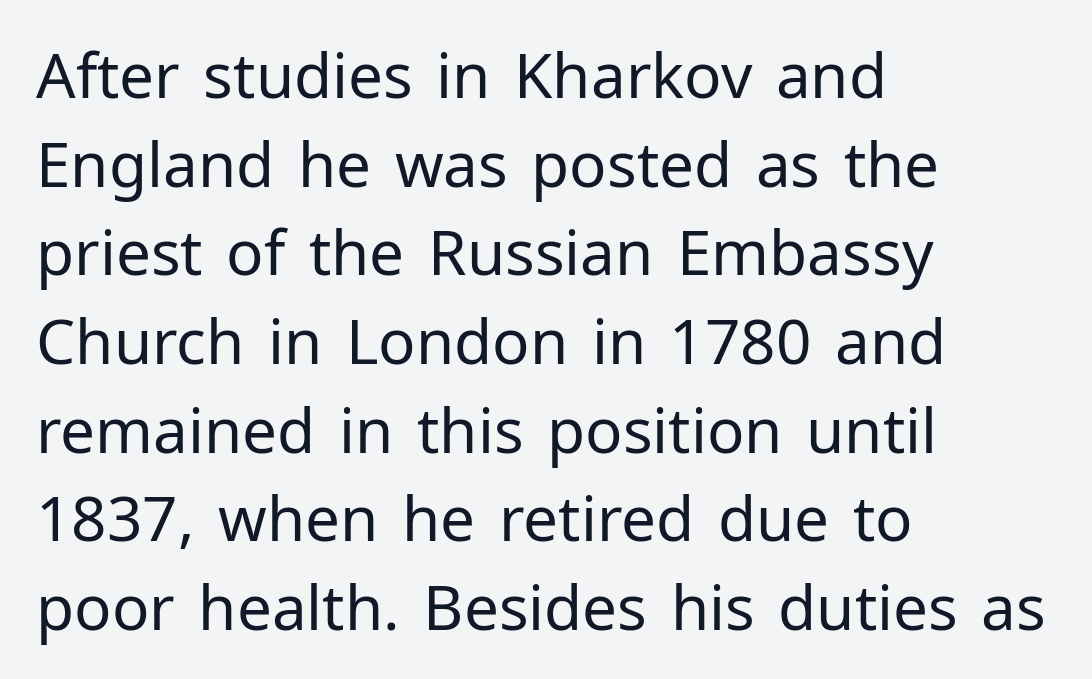
The image shows 62 px regular-weight sans-serif type, upright; set left-aligned, normal line spacing (1.43x), normal letter spacing, not underlined; low stroke contrast and a medium x-height.
